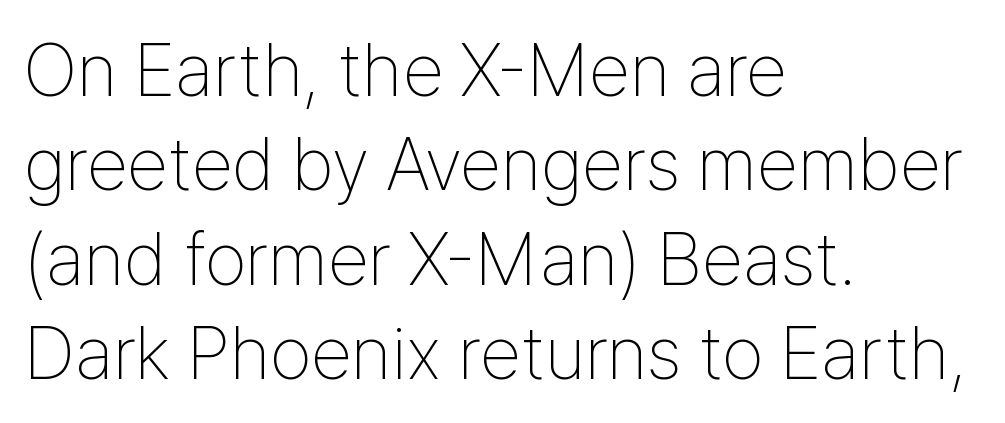
The image shows 75 px thin, condensed sans-serif type, upright; set left-aligned, normal line spacing (1.26x), normal letter spacing, not underlined; low stroke contrast and a medium x-height.
